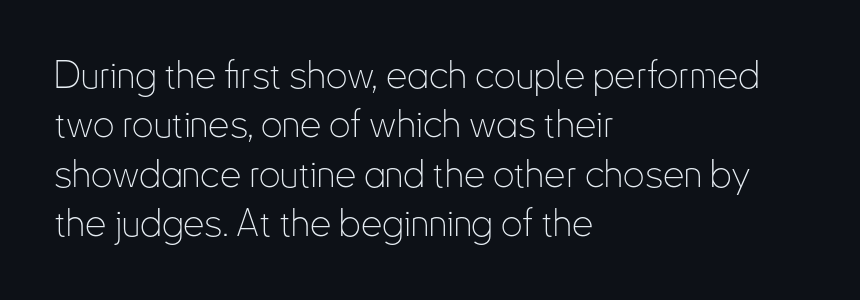
The image shows 38 px thin, condensed sans-serif type, upright; set left-aligned, normal line spacing (1.3x), normal letter spacing, not underlined; low stroke contrast and a small x-height.
